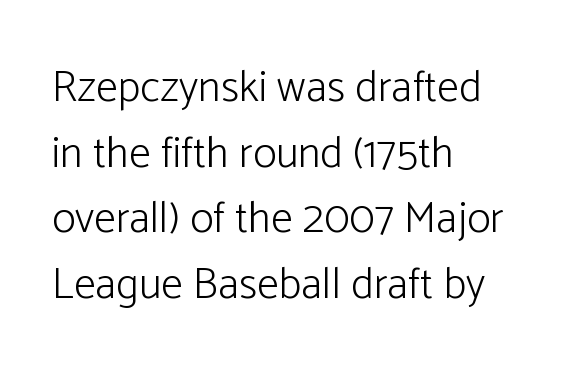
Q: Is the text bold? A: No.
Q: Is the text italic (slanted)? A: No, it is upright.
Q: Is the typeface a serif or a sans-serif typeface? A: Sans-serif.
Q: Is the text underlined? A: No.
Q: How is the paragraph aligned? A: Left-aligned.
Q: Is the spacing between letters normal or unusually wide? A: Normal.
Q: Is the spacing between lines tight, normal or loose? A: Normal.
Q: Width (condensed, normal, or wide)? A: Normal.
Q: Stroke contrast? A: Low.
Q: x-height? A: Medium.
Q: Monospaced? A: No.
